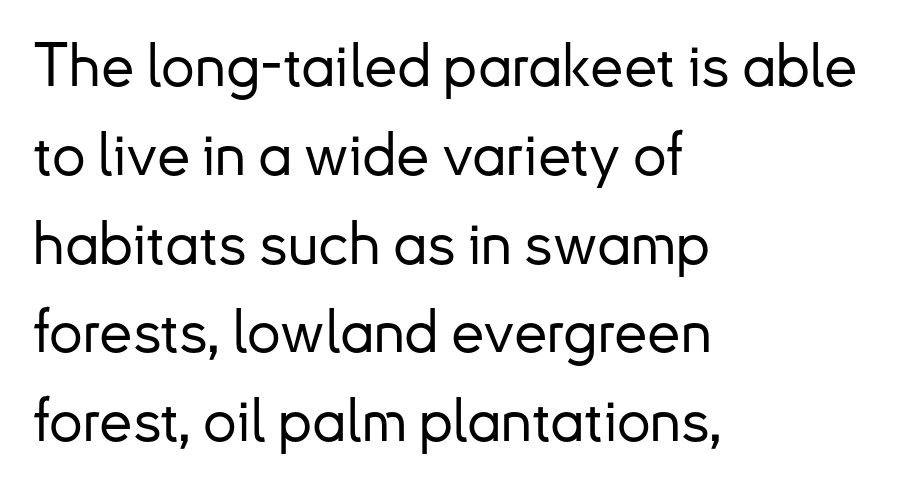
{"serif": "no", "italic": "no", "width": "normal", "stroke_contrast": "low", "x_height": "small", "monospaced": "no", "underline": "no", "align": "left", "line_spacing": "normal", "line_spacing_ratio": 1.48, "letter_spacing": "normal", "letter_spacing_em": 0.0, "glyph_px": 60}
